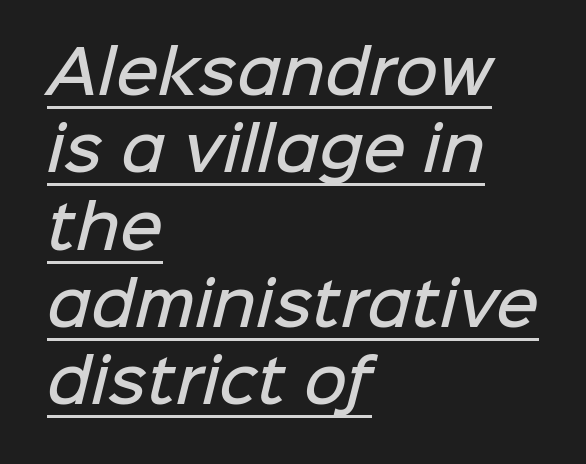
Q: Is the text bold? A: Semi-bold.
Q: Is the typeface a serif or a sans-serif typeface? A: Sans-serif.
Q: Is the text underlined? A: Yes.
Q: How is the paragraph aligned? A: Left-aligned.
Q: Is the spacing between letters normal or unusually wide? A: Normal.
Q: Is the spacing between lines tight, normal or loose? A: Normal.
Q: Width (condensed, normal, or wide)? A: Normal.
Q: Stroke contrast? A: Low.
Q: x-height? A: Medium.
Q: Monospaced? A: No.
